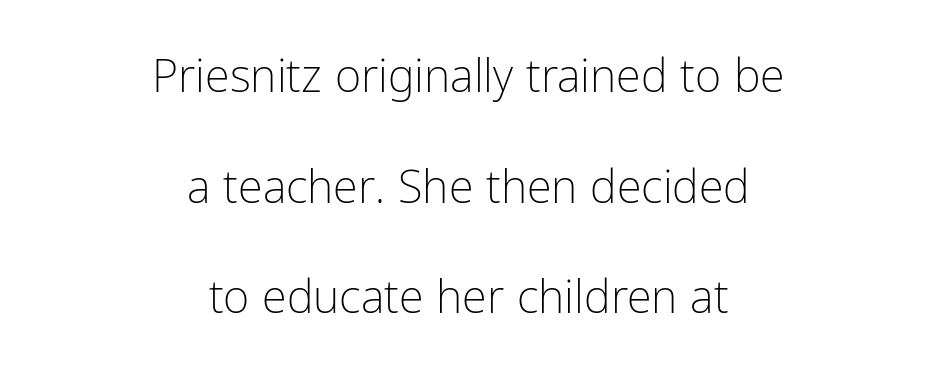
Q: Is the text bold? A: No.
Q: Is the text italic (slanted)? A: No, it is upright.
Q: Is the typeface a serif or a sans-serif typeface? A: Sans-serif.
Q: Is the text underlined? A: No.
Q: How is the paragraph aligned? A: Centered.
Q: Is the spacing between letters normal or unusually wide? A: Normal.
Q: Is the spacing between lines tight, normal or loose? A: Loose.
Q: Width (condensed, normal, or wide)? A: Condensed.
Q: Stroke contrast? A: Low.
Q: x-height? A: Medium.
Q: Monospaced? A: No.
